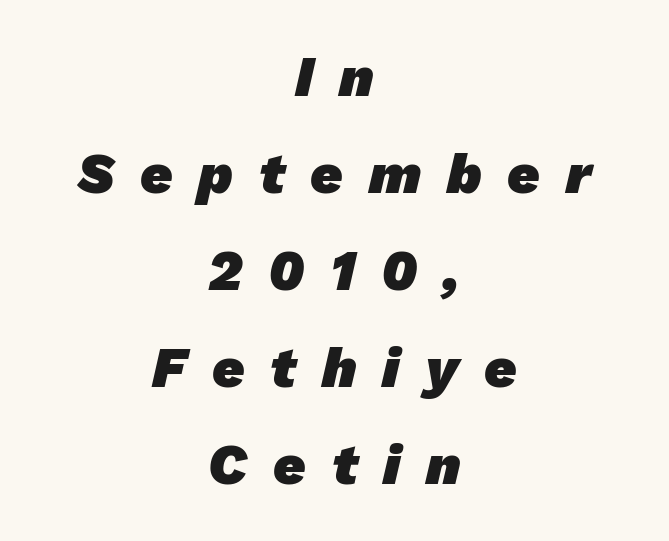
The image shows 56 px heavy sans-serif type; set centered, line spacing 1.73x, unusually wide letter spacing (+0.46 em), not underlined; low stroke contrast and a medium x-height.
